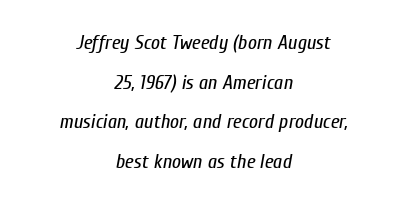
A clean baseline with only descenders dipping below it. The font's italic variant was chosen for this text. Caption: standard tracking, unaltered. Leading: increased. Summary of weight: not heavy and not bold.
